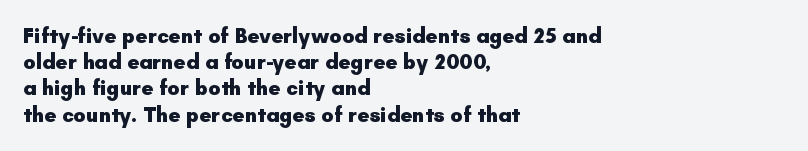
{"italic": "no", "bold": "yes", "underline": "no", "align": "left", "line_spacing": "normal", "line_spacing_ratio": 1.25, "letter_spacing": "normal", "letter_spacing_em": 0.0, "glyph_px": 21}
